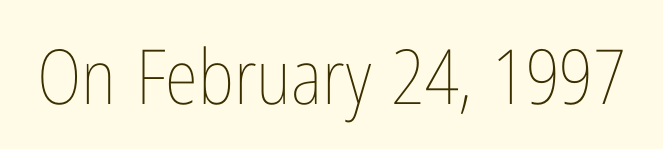
{"italic": "no", "bold": "no", "weight": "thin", "width": "condensed", "stroke_contrast": "low", "x_height": "medium", "monospaced": "no", "underline": "no", "letter_spacing": "normal", "letter_spacing_em": 0.0, "glyph_px": 76}
